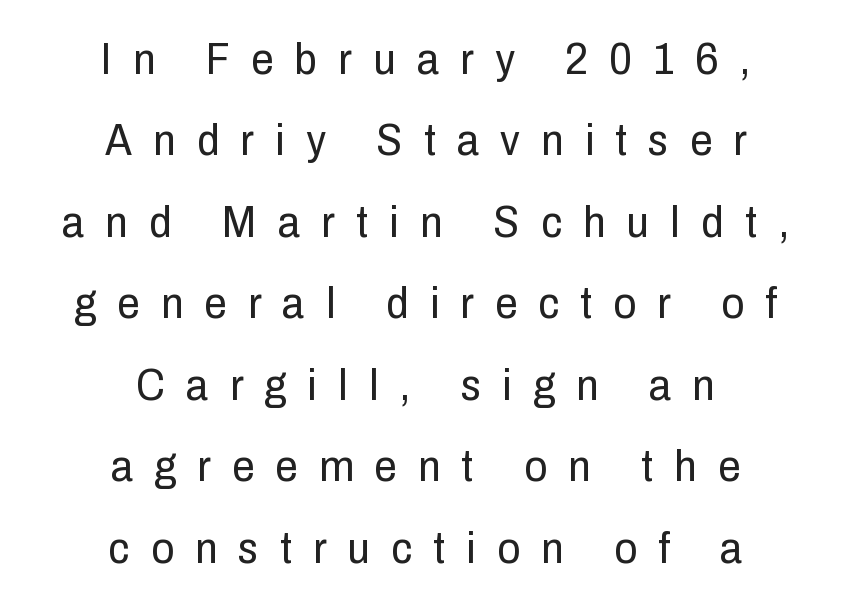
{"serif": "no", "italic": "no", "bold": "no", "weight": "regular", "width": "condensed", "stroke_contrast": "low", "x_height": "medium", "monospaced": "no", "underline": "no", "align": "center", "line_spacing_ratio": 1.81, "letter_spacing": "wide", "letter_spacing_em": 0.47, "glyph_px": 45}
